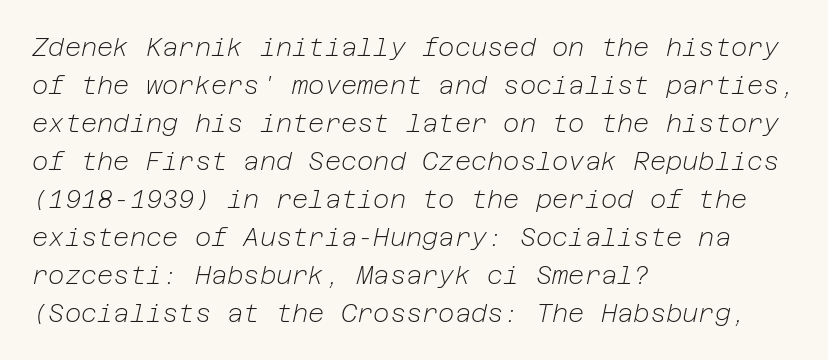
The vertical gap from one line to the next is medium. You could call the tracking neutral — neither tight nor loose. Bare-footed words on every line. Horizontal alignment here is leftward, the default for most running prose. Stems here are at most as thick as an everyday book face. Notice how the stems are inclined rather than vertical — that's the hallmark of italics.
